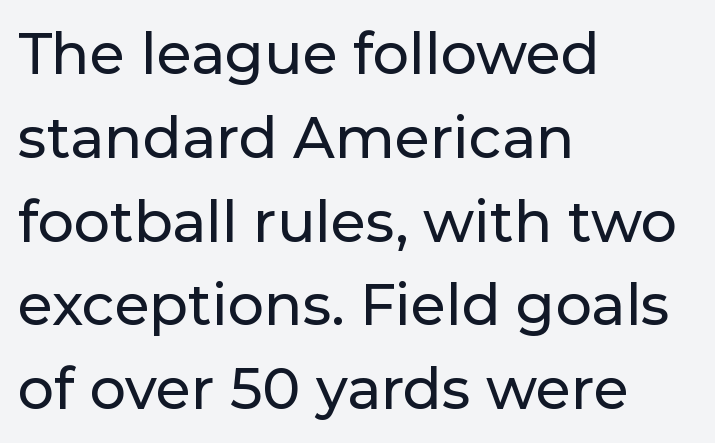
Q: Is the text italic (slanted)? A: No, it is upright.
Q: Is the typeface a serif or a sans-serif typeface? A: Sans-serif.
Q: Is the text underlined? A: No.
Q: How is the paragraph aligned? A: Left-aligned.
Q: Is the spacing between letters normal or unusually wide? A: Normal.
Q: Is the spacing between lines tight, normal or loose? A: Normal.
Q: Width (condensed, normal, or wide)? A: Normal.
Q: Stroke contrast? A: Low.
Q: x-height? A: Medium.
Q: Monospaced? A: No.
